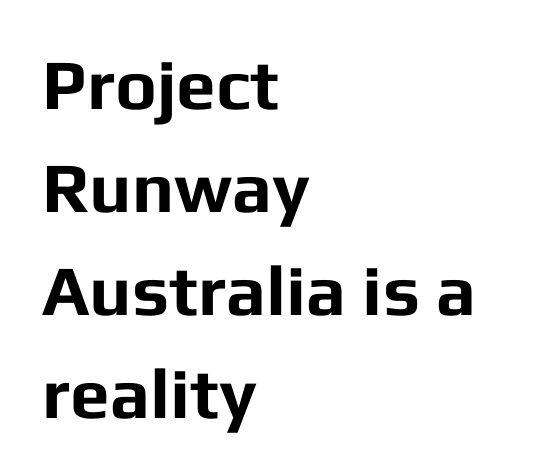
Q: Is the text bold? A: Yes.
Q: Is the text italic (slanted)? A: No, it is upright.
Q: Is the typeface a serif or a sans-serif typeface? A: Sans-serif.
Q: Is the text underlined? A: No.
Q: How is the paragraph aligned? A: Left-aligned.
Q: Is the spacing between letters normal or unusually wide? A: Normal.
Q: Is the spacing between lines tight, normal or loose? A: Normal.
Q: Width (condensed, normal, or wide)? A: Normal.
Q: Stroke contrast? A: Low.
Q: x-height? A: Medium.
Q: Monospaced? A: No.
